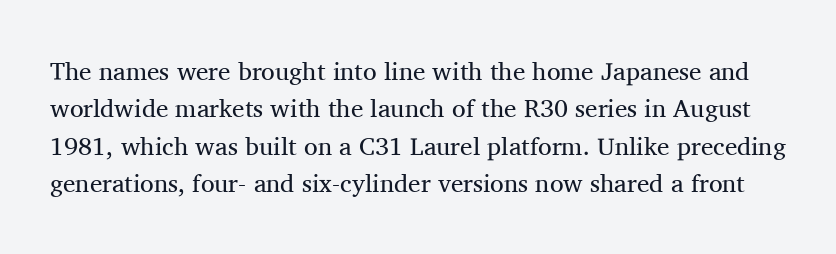
Style check: upright. Descenders are the only things crossing below the line. Stems here are at most as thick as an everyday book face. In terms of letterspacing, this is plain default setting. Vertical spacing — default.
